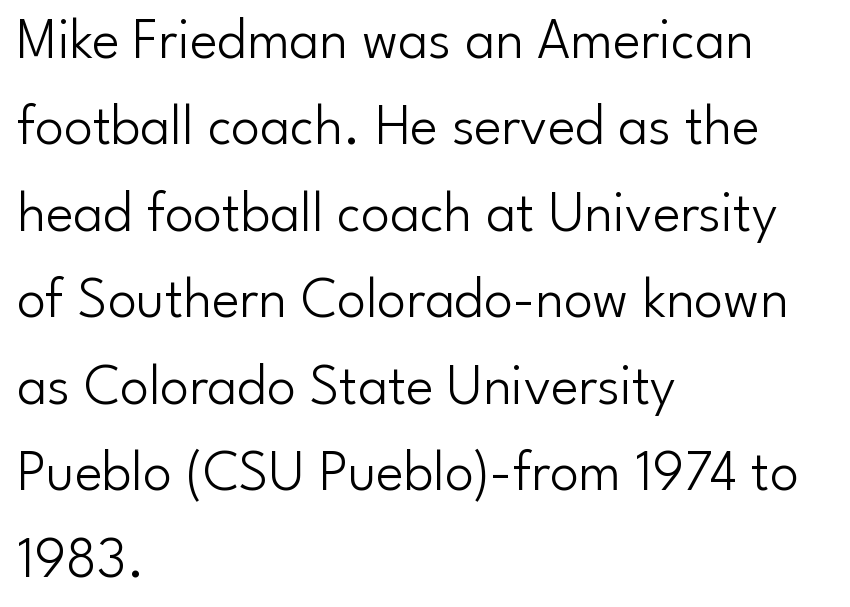
{"serif": "no", "italic": "no", "bold": "no", "weight": "light", "width": "normal", "stroke_contrast": "low", "x_height": "small", "monospaced": "no", "underline": "no", "align": "left", "line_spacing": "normal", "line_spacing_ratio": 1.49, "letter_spacing": "normal", "letter_spacing_em": 0.0, "glyph_px": 58}
